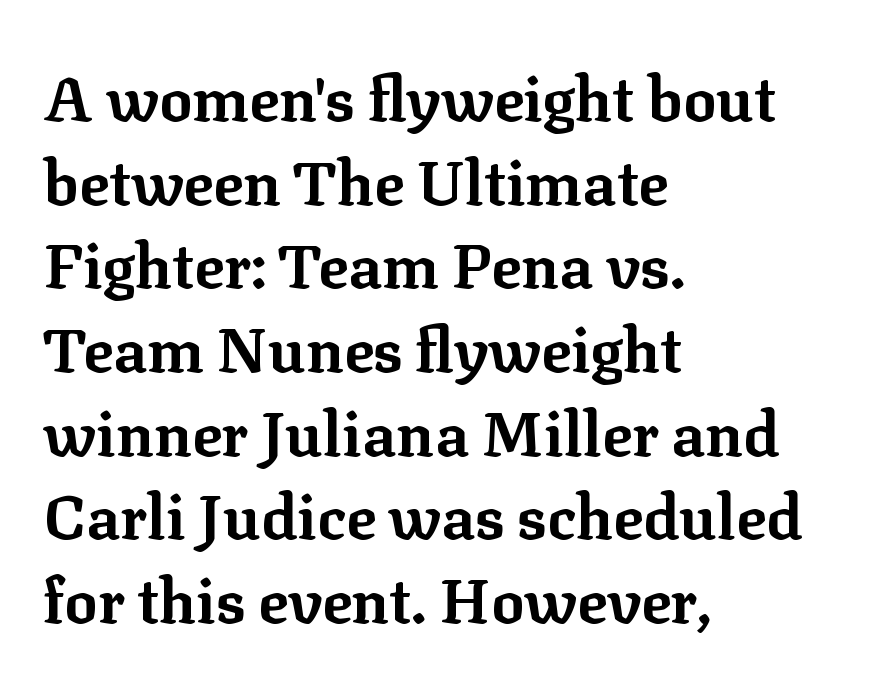
{"serif": "yes", "italic": "no", "bold": "yes", "weight": "bold", "width": "normal", "stroke_contrast": "low", "x_height": "medium", "monospaced": "no", "underline": "no", "align": "left", "line_spacing": "normal", "line_spacing_ratio": 1.35, "letter_spacing": "normal", "letter_spacing_em": 0.0, "glyph_px": 62}
